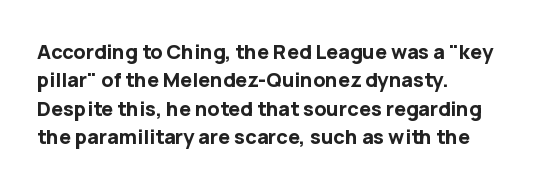
The image shows 20 px bold type, upright; set left-aligned, normal line spacing (1.42x), normal letter spacing, not underlined.
